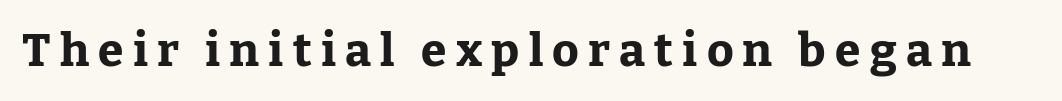
The image shows 46 px bold serif type, upright; set unusually wide letter spacing (+0.2 em), not underlined; low stroke contrast and a medium x-height.
